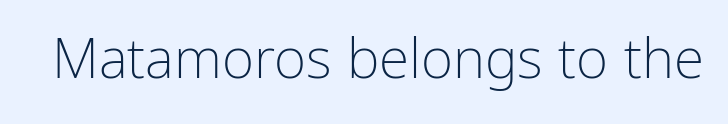
The image shows 55 px light, condensed sans-serif type, upright; set normal letter spacing, not underlined; low stroke contrast and a medium x-height.
